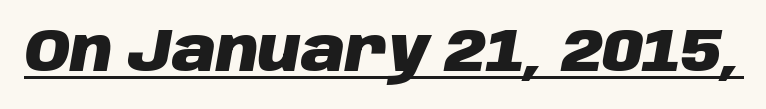
Proportional: the letters do not fall into vertical columns. Compared with ordinary roman type, these characters are visibly tilted. Tracking value appears to be zero — textbook default spacing. The string is rendered with underlining switched on. Each glyph is drawn with heavy, bold strokes.
